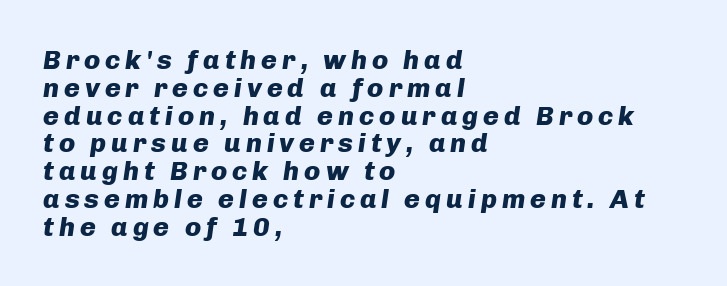
The image shows 27 px bold type, italic (leaning right); set left-aligned, tight line spacing (1.03x), not underlined.
